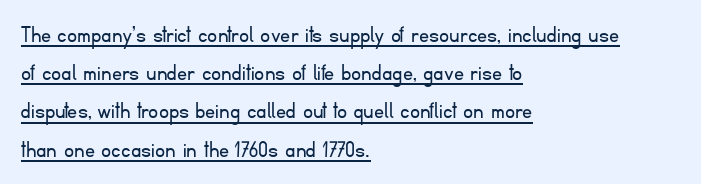
{"italic": "no", "bold": "no", "underline": "yes", "align": "left", "line_spacing": "normal", "line_spacing_ratio": 1.53, "letter_spacing": "normal", "letter_spacing_em": 0.0, "glyph_px": 25}
